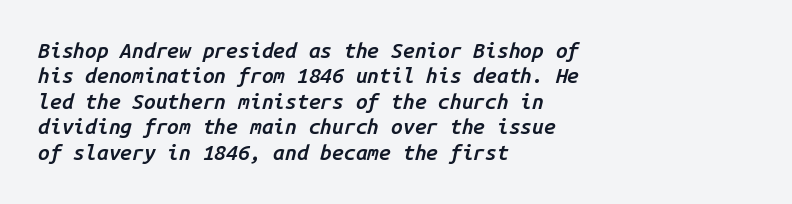
{"italic": "yes", "lean": "right", "slant_degrees": 14, "bold": "semi", "underline": "no", "align": "left", "line_spacing_ratio": 1.21, "letter_spacing": "normal", "letter_spacing_em": 0.0, "glyph_px": 21}
